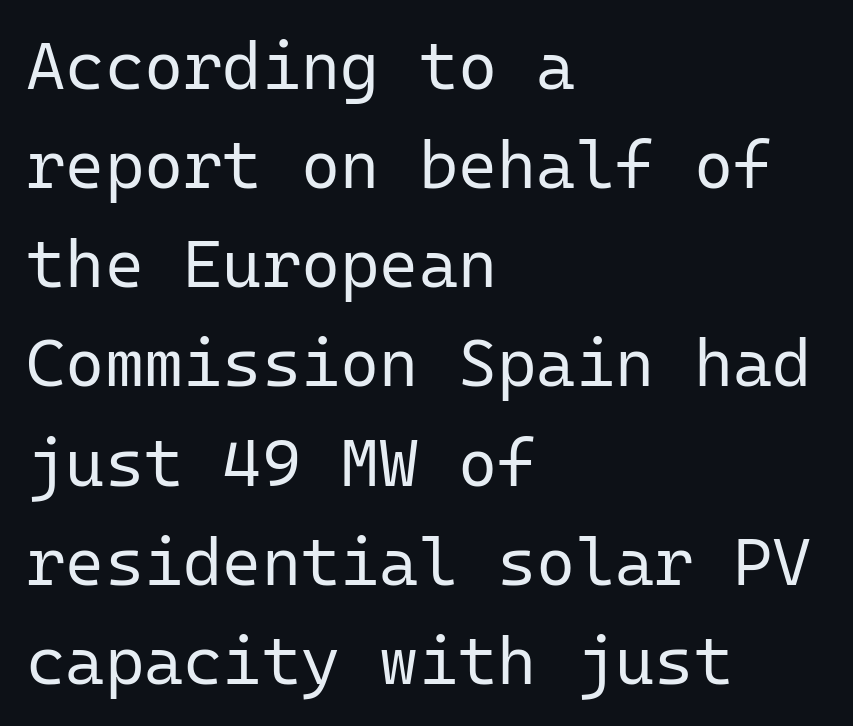
Q: Is the text bold? A: No.
Q: Is the text italic (slanted)? A: No, it is upright.
Q: Is the typeface a serif or a sans-serif typeface? A: Sans-serif.
Q: Is the text underlined? A: No.
Q: How is the paragraph aligned? A: Left-aligned.
Q: Is the spacing between letters normal or unusually wide? A: Normal.
Q: Is the spacing between lines tight, normal or loose? A: Normal.
Q: Width (condensed, normal, or wide)? A: Normal.
Q: Stroke contrast? A: Low.
Q: x-height? A: Medium.
Q: Monospaced? A: Yes.
